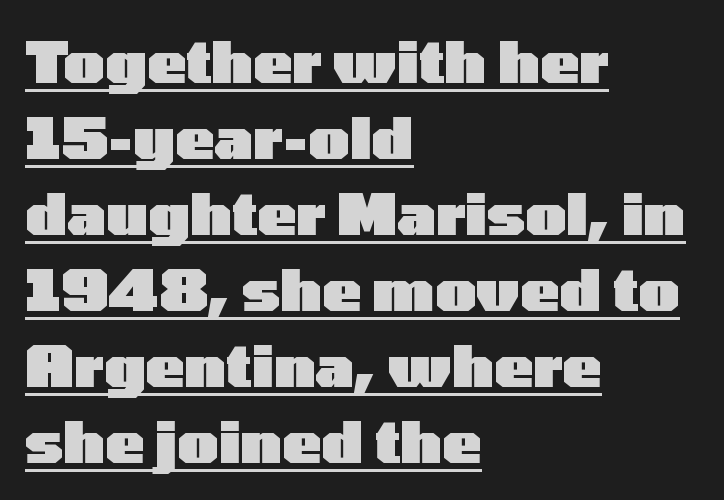
Each letter's strokes conclude bluntly, with no projecting serifs. These lines are rendered in a variable-pitch font. A student would call this left alignment; a typographer would say flush left, rag right. Tracking value appears to be zero — textbook default spacing.
